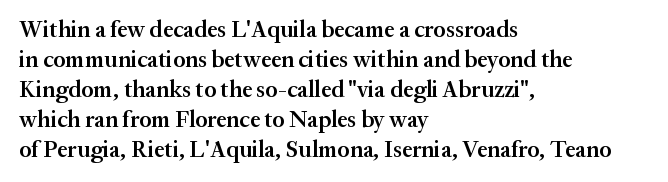
Letter spacing: default. Unlike italic type, these characters show no tilt at all. Look at the stroke-to-counter ratio: somewhat heavy, a semibold. Layout note: lines flush left.
